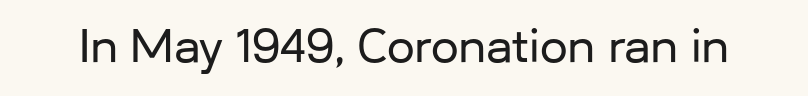
Q: Is the text italic (slanted)? A: No, it is upright.
Q: Is the typeface a serif or a sans-serif typeface? A: Sans-serif.
Q: Is the text underlined? A: No.
Q: Is the spacing between letters normal or unusually wide? A: Normal.
Q: Width (condensed, normal, or wide)? A: Normal.
Q: Stroke contrast? A: Low.
Q: x-height? A: Medium.
Q: Monospaced? A: No.
